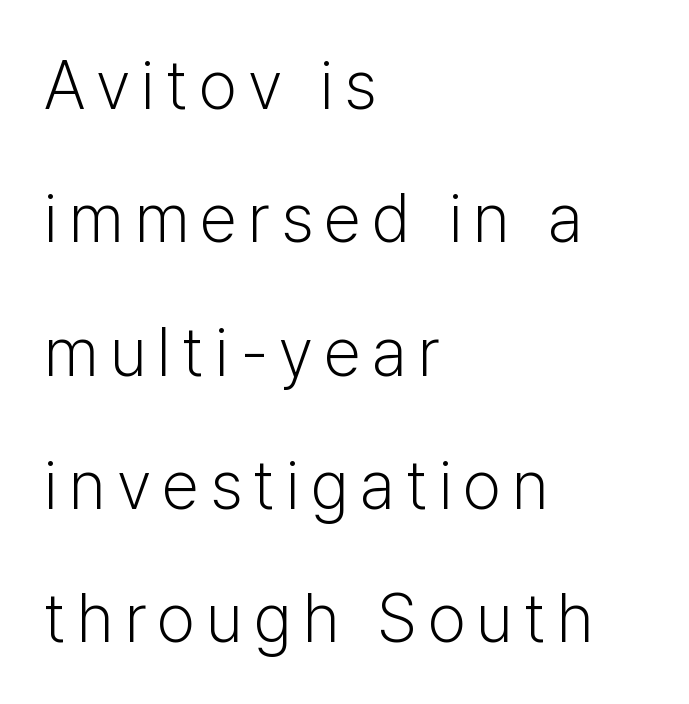
{"serif": "no", "italic": "no", "bold": "no", "weight": "light", "width": "normal", "stroke_contrast": "low", "x_height": "medium", "monospaced": "no", "underline": "no", "align": "left", "line_spacing": "loose", "line_spacing_ratio": 1.96, "glyph_px": 68}
